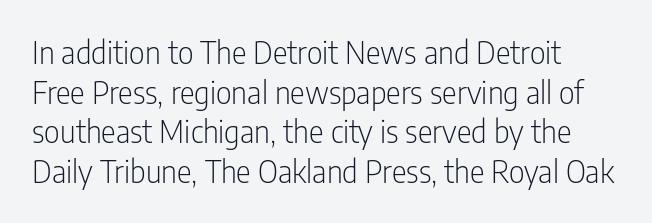
Q: Is the text bold? A: No.
Q: Is the text italic (slanted)? A: No, it is upright.
Q: Is the typeface a serif or a sans-serif typeface? A: Sans-serif.
Q: Is the text underlined? A: No.
Q: Is the spacing between letters normal or unusually wide? A: Normal.
Q: Is the spacing between lines tight, normal or loose? A: Normal.
Q: Width (condensed, normal, or wide)? A: Condensed.
Q: Stroke contrast? A: Low.
Q: x-height? A: Medium.
Q: Monospaced? A: No.
